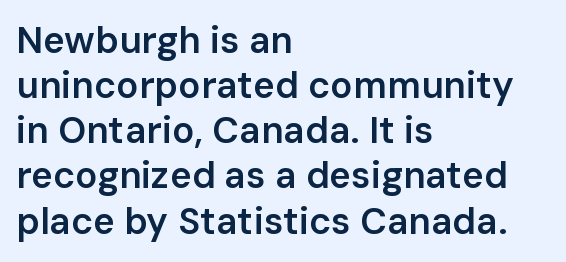
Varying glyph widths throughout — classic text-font behaviour. The type family on display is of the sans-serif kind. Posture: upright roman. No word sits above an underline. Each glyph is drawn with semibold strokes, heavier than normal yet not fully bold.
